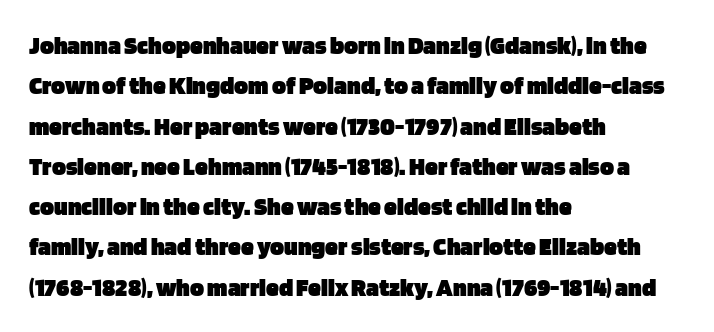
The image shows 26 px bold type, upright; set left-aligned, normal line spacing (1.55x), normal letter spacing, not underlined.
